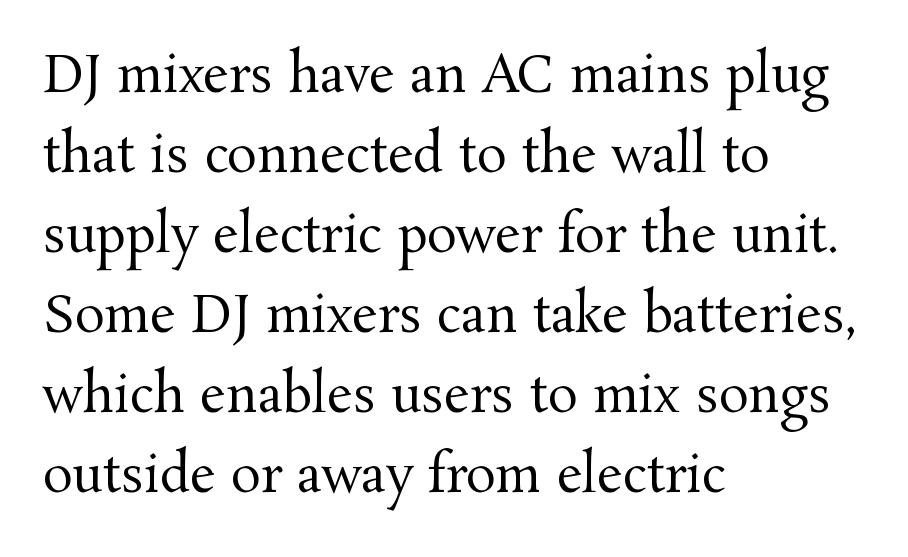
The image shows 50 px regular-weight serif type, upright; set left-aligned, normal line spacing (1.6x), normal letter spacing, not underlined; medium stroke contrast and a medium x-height.
